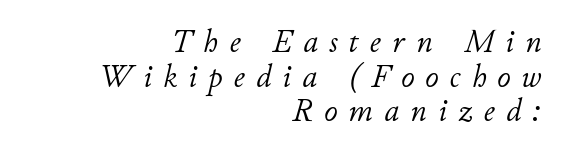
Ink coverage per letter is moderate at most. Notice how the passage keeps a crisp vertical edge on the right only. Cramped leading. Spacing between characters has been opened up far beyond the box default.
